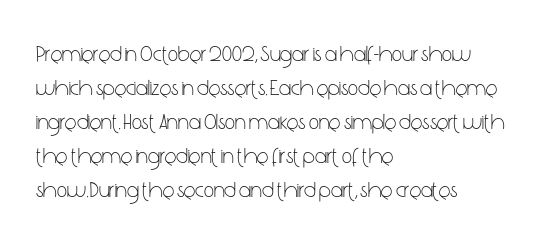
{"italic": "no", "bold": "no", "underline": "no", "align": "left", "line_spacing": "normal", "line_spacing_ratio": 1.54, "letter_spacing": "normal", "letter_spacing_em": 0.0, "glyph_px": 22}
